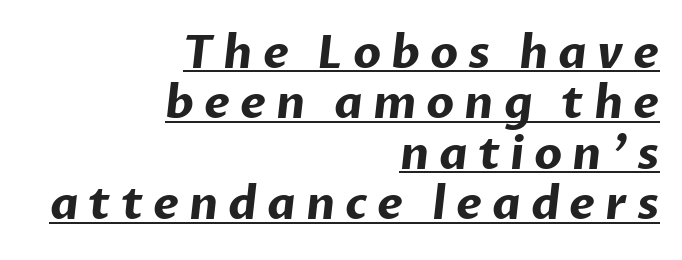
Q: Is the text bold? A: Yes.
Q: Is the typeface a serif or a sans-serif typeface? A: Sans-serif.
Q: Is the text underlined? A: Yes.
Q: How is the paragraph aligned? A: Right-aligned.
Q: Is the spacing between letters normal or unusually wide? A: Unusually wide.
Q: Is the spacing between lines tight, normal or loose? A: Tight.
Q: Width (condensed, normal, or wide)? A: Normal.
Q: Stroke contrast? A: Low.
Q: x-height? A: Medium.
Q: Monospaced? A: No.
